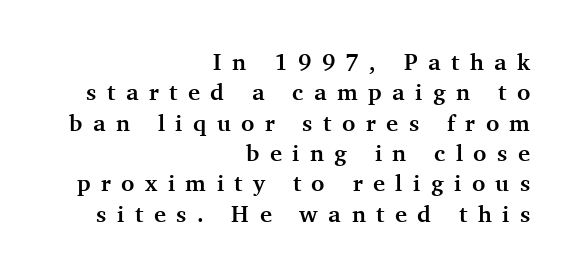
Q: Is the text bold? A: Yes.
Q: Is the text italic (slanted)? A: No, it is upright.
Q: Is the text underlined? A: No.
Q: How is the paragraph aligned? A: Right-aligned.
Q: Is the spacing between letters normal or unusually wide? A: Unusually wide.
Q: Is the spacing between lines tight, normal or loose? A: Normal.
